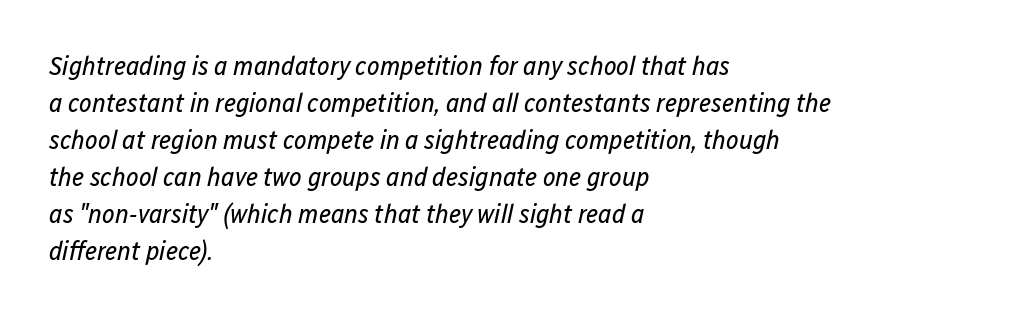
The image shows 27 px text type, italic (leaning right); set left-aligned, normal line spacing (1.37x), normal letter spacing, not underlined.
